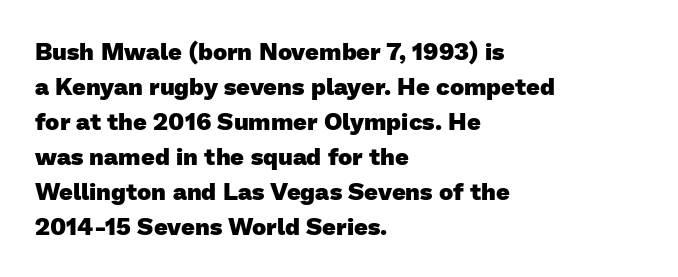
The rendering keeps characters at their native spacing. One-word summary of the alignment: left. Underlining? Definitely not there. Successive baselines arrive at the customary interval. Set as a true bold cut, around the 700 mark.
